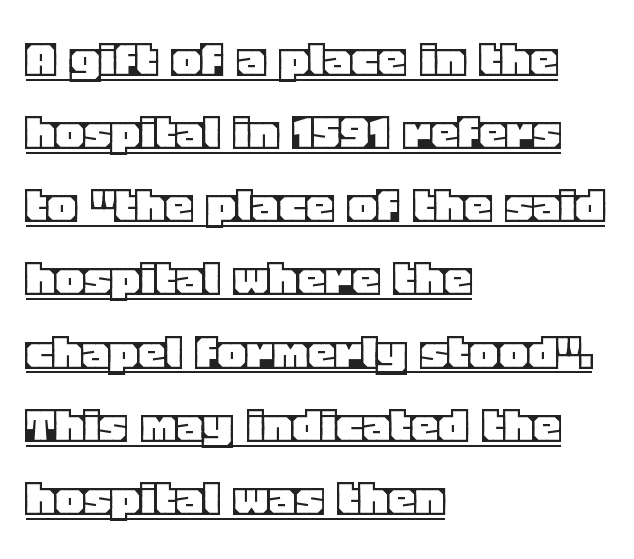
The image shows 55 px text type, upright; set left-aligned, normal line spacing (1.33x), normal letter spacing, underlined; a large x-height.
